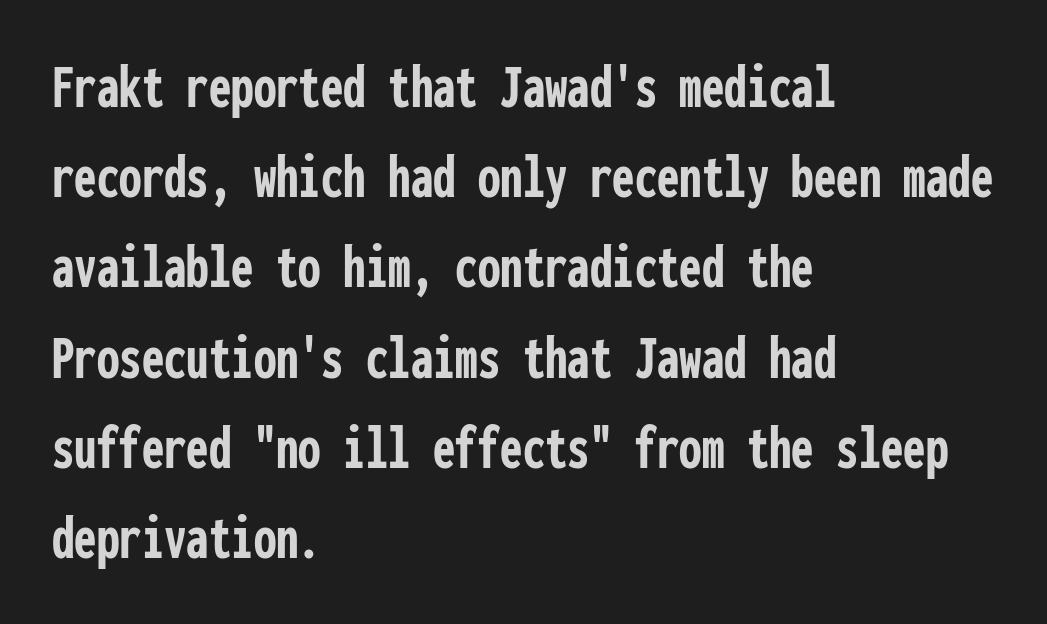
{"serif": "no", "italic": "no", "bold": "yes", "weight": "semibold", "width": "condensed", "stroke_contrast": "low", "x_height": "medium", "monospaced": "yes", "underline": "no", "align": "left", "line_spacing": "normal", "line_spacing_ratio": 1.41, "letter_spacing": "normal", "letter_spacing_em": 0.0, "glyph_px": 64}
